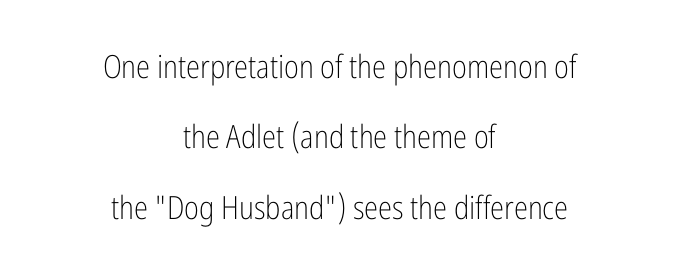
The characters are drawn with everyday or finer stroke widths. If you folded the block vertically in half, each line would mirror itself in length. A sans-serif font was chosen for this passage. The typography opts for an upright posture over an oblique one. Each word holds together tightly as a unit, with standard inter-letter gaps.
